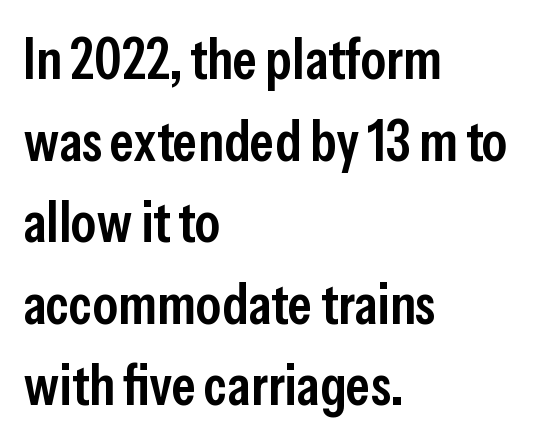
The image shows 57 px semibold, condensed sans-serif type, upright; set left-aligned, normal line spacing (1.43x), normal letter spacing, not underlined; low stroke contrast and a medium x-height.
